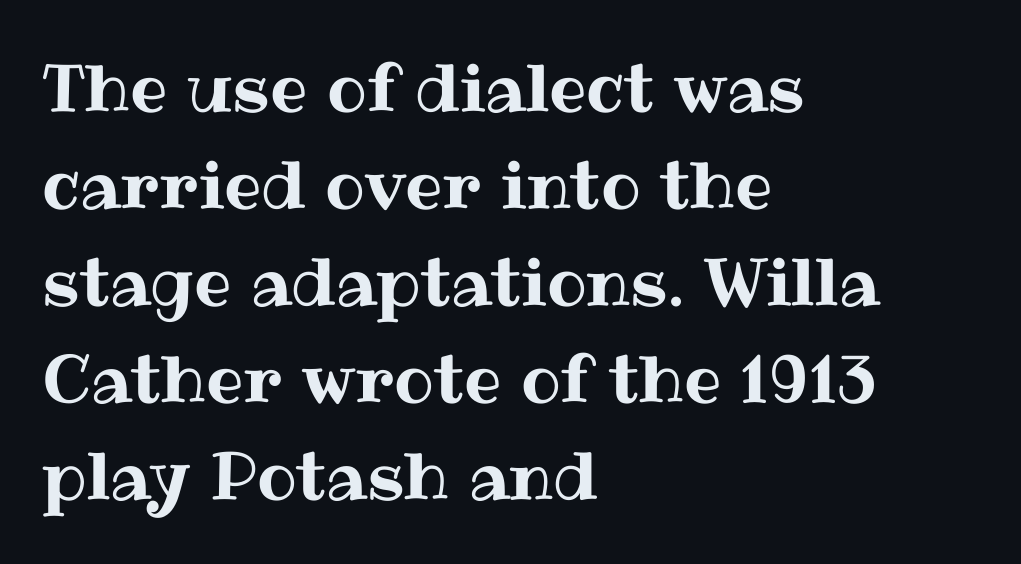
Q: Is the text italic (slanted)? A: No, it is upright.
Q: Is the text underlined? A: No.
Q: How is the paragraph aligned? A: Left-aligned.
Q: Is the spacing between letters normal or unusually wide? A: Normal.
Q: Is the spacing between lines tight, normal or loose? A: Normal.
Q: Width (condensed, normal, or wide)? A: Normal.
Q: Stroke contrast? A: Medium.
Q: x-height? A: Medium.
Q: Monospaced? A: No.
